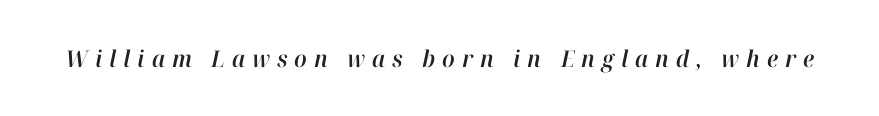
This sample uses an oblique cut, with every glyph tilted off the vertical. Glyph-to-glyph distance is far greater than everyday printed text. Descenders hang freely into open space.
